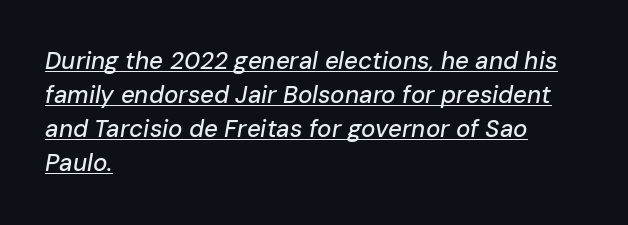
Q: Is the text italic (slanted)? A: Yes, it leans right by about 10 degrees.
Q: Is the text underlined? A: Yes.
Q: How is the paragraph aligned? A: Left-aligned.
Q: Is the spacing between letters normal or unusually wide? A: Normal.
Q: Is the spacing between lines tight, normal or loose? A: Normal.
